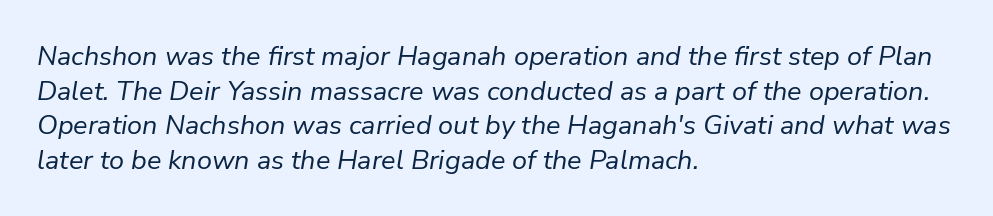
{"italic": "yes", "lean": "right", "slant_degrees": 9, "bold": "no", "underline": "no", "align": "left", "line_spacing": "normal", "line_spacing_ratio": 1.28, "letter_spacing": "normal", "letter_spacing_em": 0.0, "glyph_px": 27}
